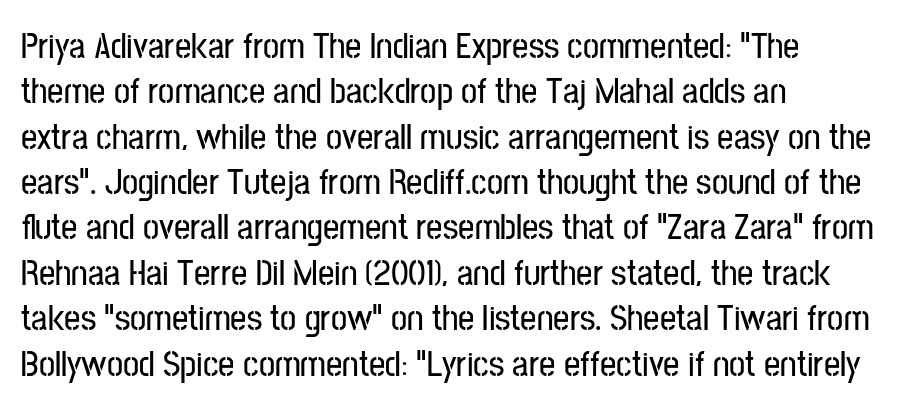
The image shows 36 px condensed sans-serif type, upright; set left-aligned, normal line spacing (1.26x), normal letter spacing, not underlined; low stroke contrast and a medium x-height.
